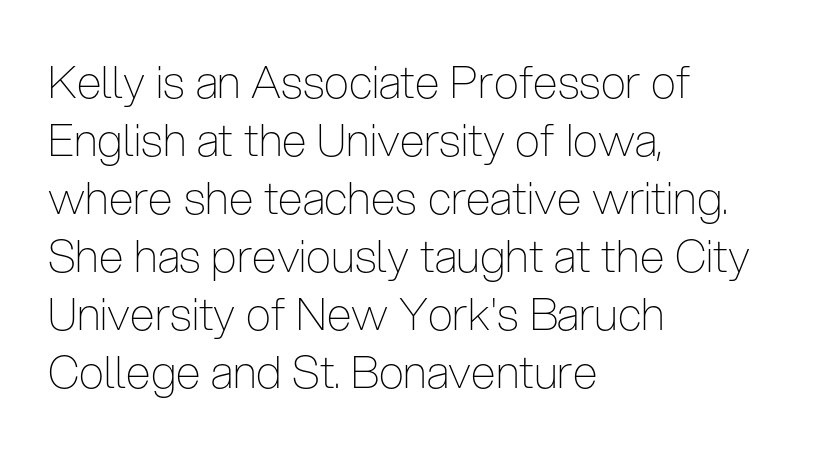
{"serif": "no", "italic": "no", "bold": "no", "weight": "thin", "width": "condensed", "stroke_contrast": "low", "x_height": "medium", "monospaced": "no", "underline": "no", "align": "left", "line_spacing": "normal", "line_spacing_ratio": 1.29, "letter_spacing": "normal", "letter_spacing_em": 0.0, "glyph_px": 45}
